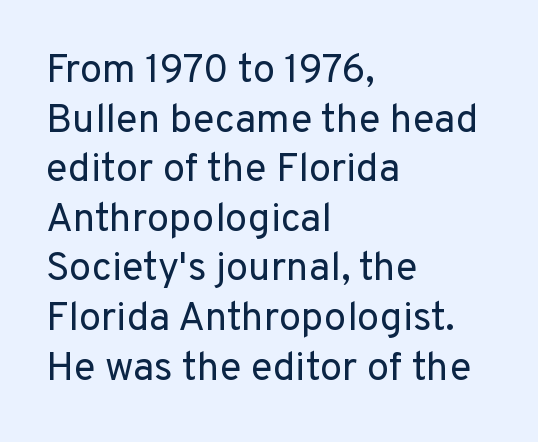
The glyphs in this specimen are sans serif. Think standard paragraph weight, or any step lighter than that. Tracking value appears to be zero — textbook default spacing. Note the varied advance widths — an 'i' is clearly narrower than an 'm'.
